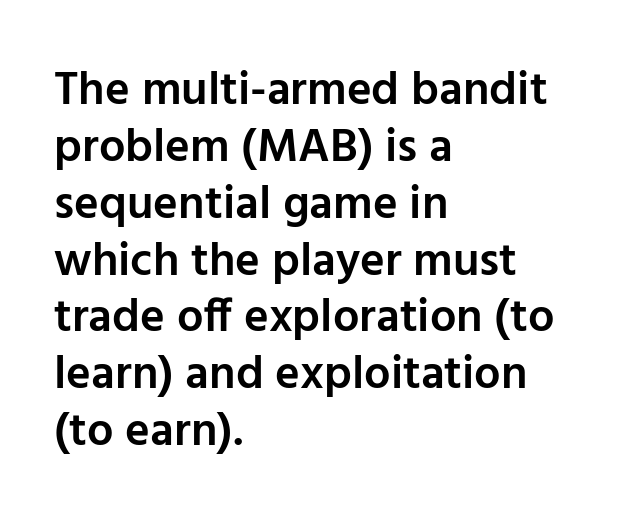
Is the block centered? No — it sits flush against the left margin. The type family on display is of the sans-serif kind. Nothing unusual about the tracking: characters are spaced as the font intends. Descenders hang freely into open space. Character widths vary here, with narrow letters taking less room than wide ones. The passage shown is semibold, sitting just below true bold.
